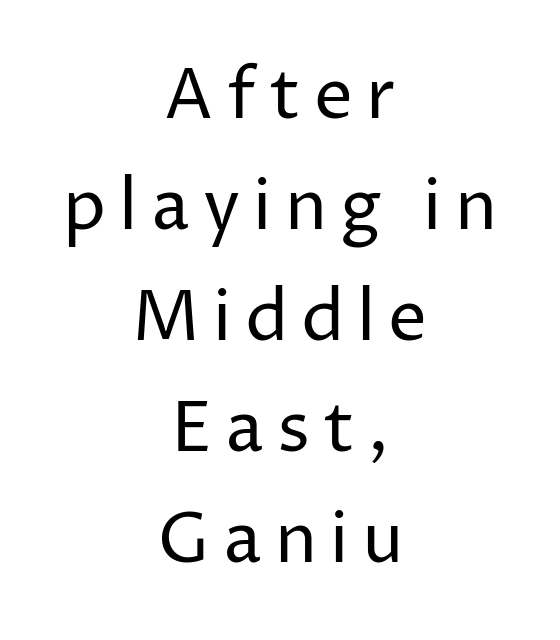
Q: Is the text bold? A: No.
Q: Is the text italic (slanted)? A: No, it is upright.
Q: Is the typeface a serif or a sans-serif typeface? A: Sans-serif.
Q: Is the text underlined? A: No.
Q: How is the paragraph aligned? A: Centered.
Q: Is the spacing between lines tight, normal or loose? A: Normal.
Q: Width (condensed, normal, or wide)? A: Normal.
Q: Stroke contrast? A: Low.
Q: x-height? A: Medium.
Q: Monospaced? A: No.
